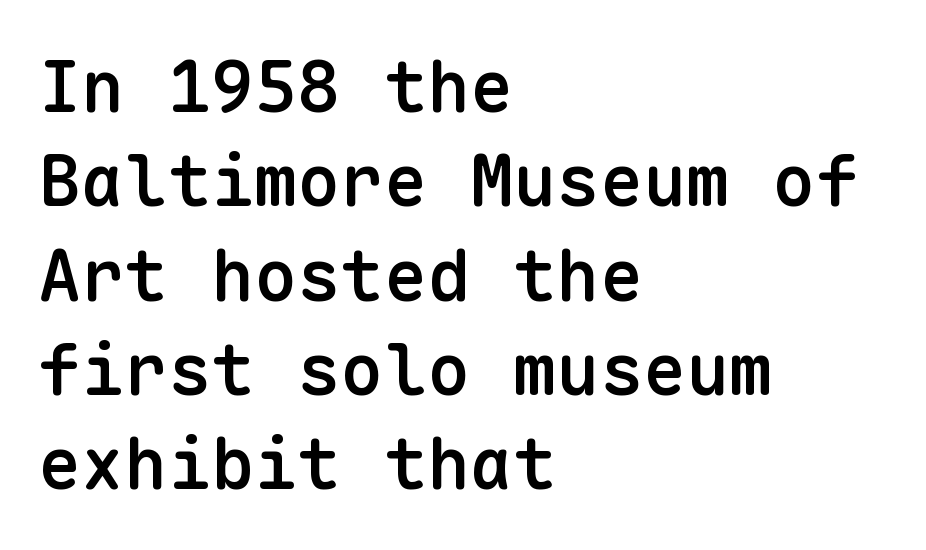
The specimen omits any rule beneath the text block's lines. Leading matches the norm, producing a regular column. Short note: letters normally spaced. Line beginnings align vertically; line endings do not. Spacing verdict: monospaced, one width for all characters. A somewhat darkened texture: the type is semibold rather than bold.
